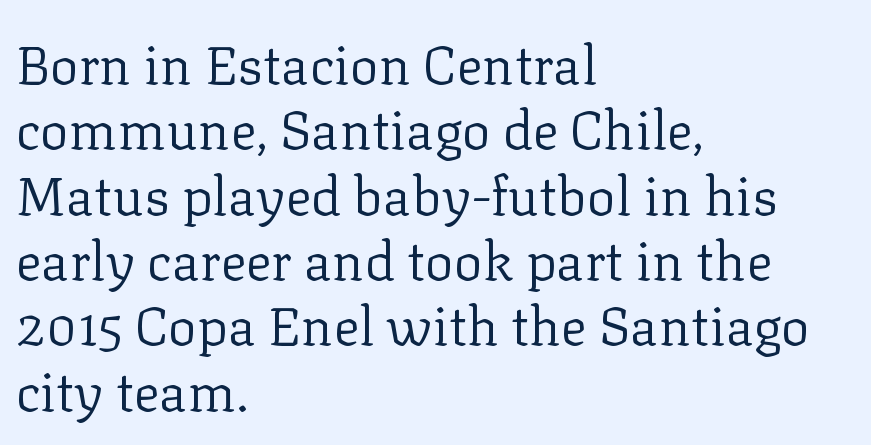
The image shows 54 px regular-weight serif type, upright; set left-aligned, line spacing 1.21x, normal letter spacing, not underlined; low stroke contrast and a medium x-height.
